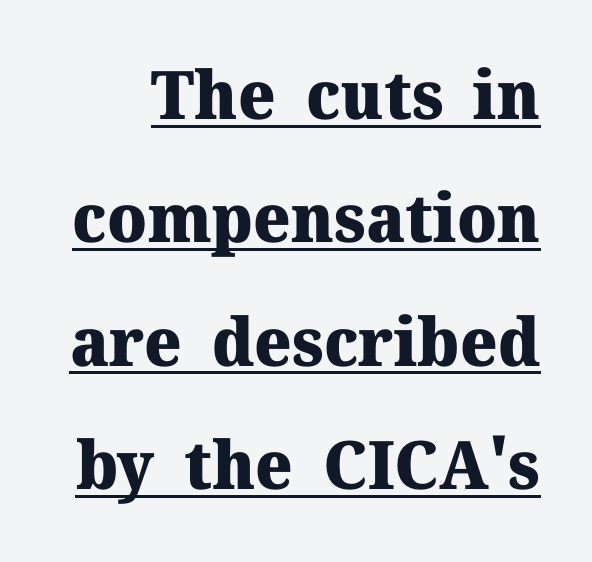
{"serif": "yes", "italic": "no", "bold": "yes", "weight": "heavy", "width": "normal", "stroke_contrast": "medium", "x_height": "medium", "monospaced": "no", "underline": "yes", "line_spacing_ratio": 1.84, "letter_spacing": "normal", "letter_spacing_em": 0.0, "glyph_px": 67}
